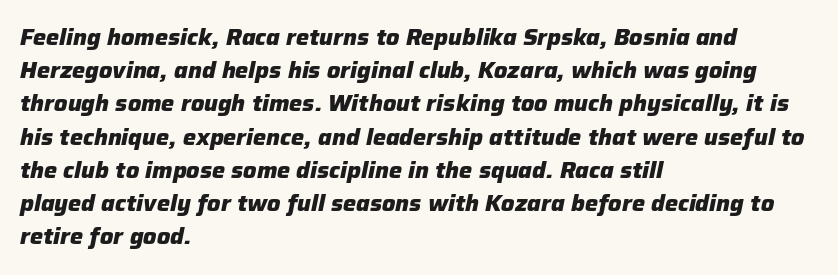
The image shows 22 px bold type, italic (leaning right); set left-aligned, normal line spacing (1.51x), normal letter spacing, not underlined.
